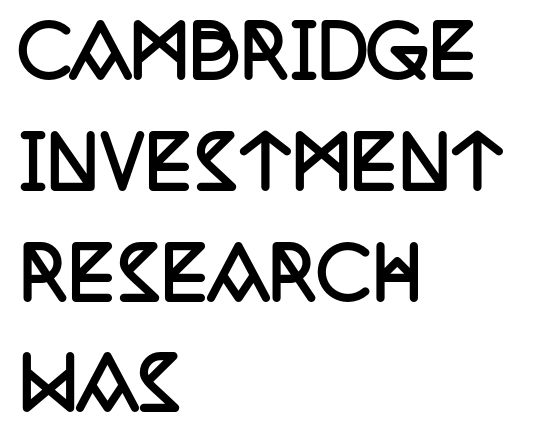
The horizontal fit of the characters is conventional and even. The glyphs are unaccompanied by any horizontal stroke below them. Vertically, the passage feels balanced, rows spaced as you'd expect. This sample uses an upright cut, with every glyph sitting square on the baseline.
